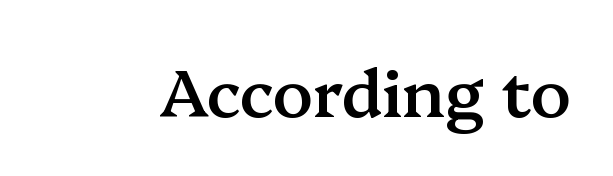
The image shows 66 px semibold serif type, upright; set normal letter spacing, not underlined; medium stroke contrast and a medium x-height.
